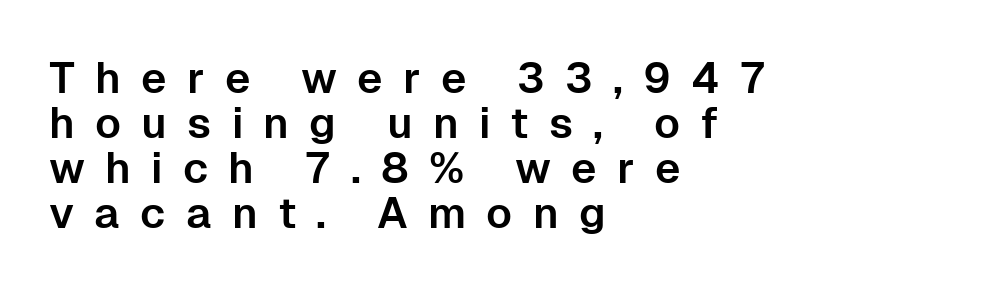
Compared with typical body copy, the letter spacing here is much looser. The rendering anchors every line to the left-hand side. To sum up the face: it is a sans, with no serifs. Does the leading feel generous? Not at all — it's pinched. Posture: vertical.
